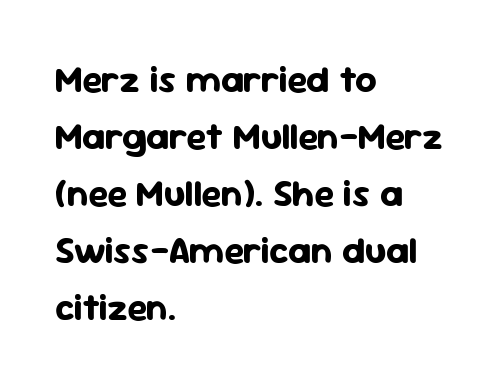
Q: Is the text bold? A: Yes.
Q: Is the text italic (slanted)? A: No, it is upright.
Q: Is the typeface a serif or a sans-serif typeface? A: Sans-serif.
Q: Is the text underlined? A: No.
Q: How is the paragraph aligned? A: Left-aligned.
Q: Is the spacing between letters normal or unusually wide? A: Normal.
Q: Is the spacing between lines tight, normal or loose? A: Normal.
Q: Width (condensed, normal, or wide)? A: Normal.
Q: Stroke contrast? A: Low.
Q: x-height? A: Medium.
Q: Monospaced? A: No.
